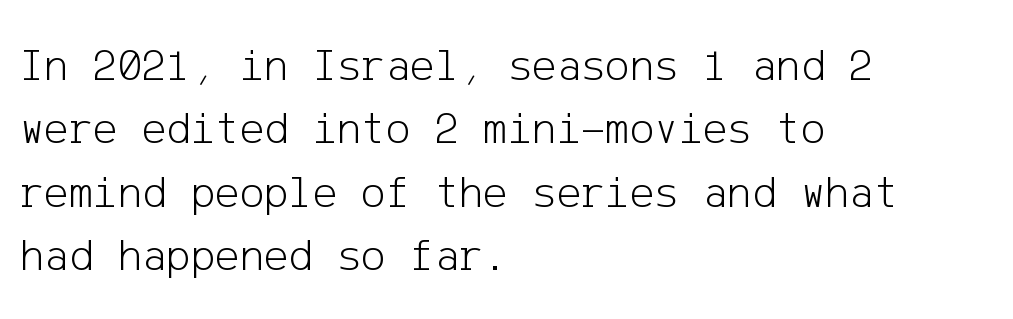
Q: Is the text bold? A: No.
Q: Is the text italic (slanted)? A: No, it is upright.
Q: Is the typeface a serif or a sans-serif typeface? A: Sans-serif.
Q: Is the text underlined? A: No.
Q: How is the paragraph aligned? A: Left-aligned.
Q: Is the spacing between letters normal or unusually wide? A: Normal.
Q: Is the spacing between lines tight, normal or loose? A: Normal.
Q: Width (condensed, normal, or wide)? A: Normal.
Q: Stroke contrast? A: Low.
Q: x-height? A: Medium.
